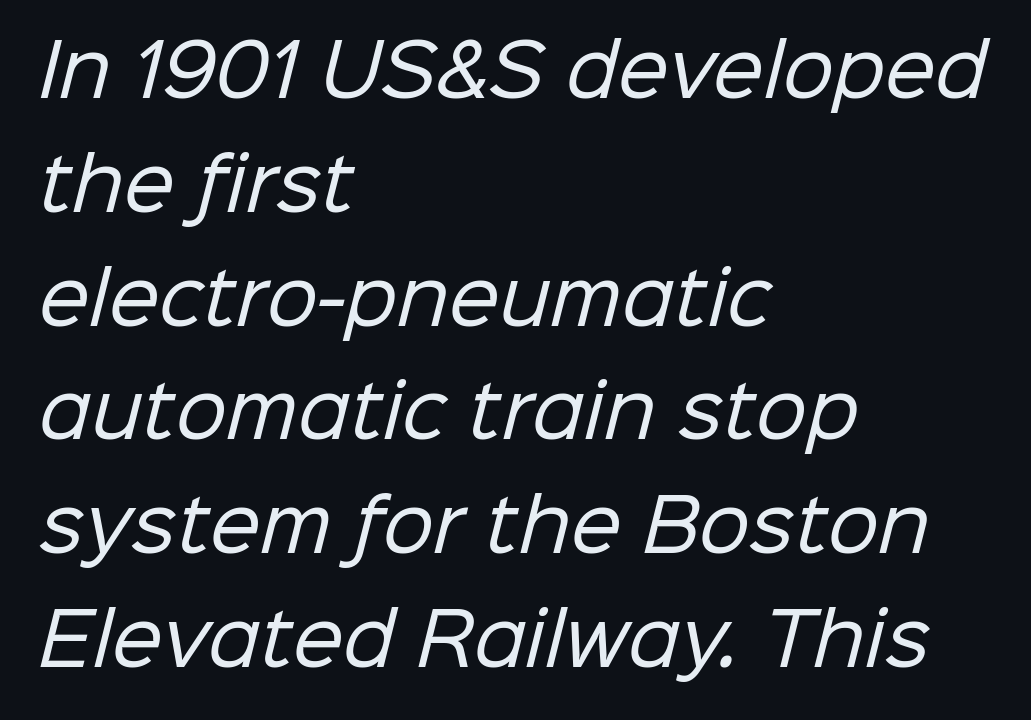
Regular leading. Think standard paragraph weight, or any step lighter than that. Each row of text sits above clean, open space. This sample has the flowing, uneven cadence of proportional lettering. A typesetter would call this zero additional tracking.
